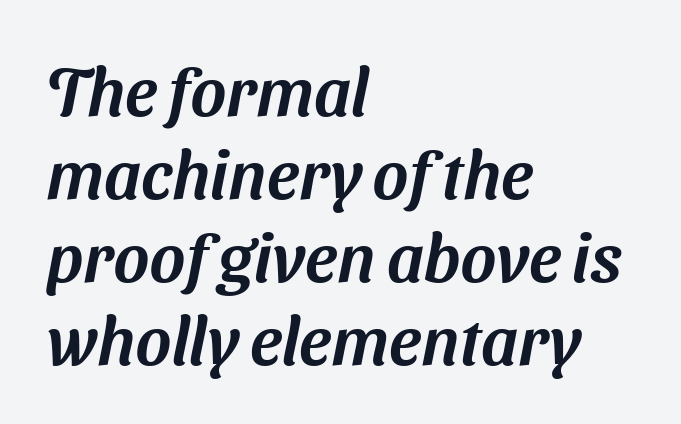
{"serif": "no", "width": "normal", "stroke_contrast": "medium", "x_height": "medium", "monospaced": "no", "underline": "no", "align": "left", "line_spacing_ratio": 1.22, "letter_spacing": "normal", "letter_spacing_em": 0.0, "glyph_px": 68}
